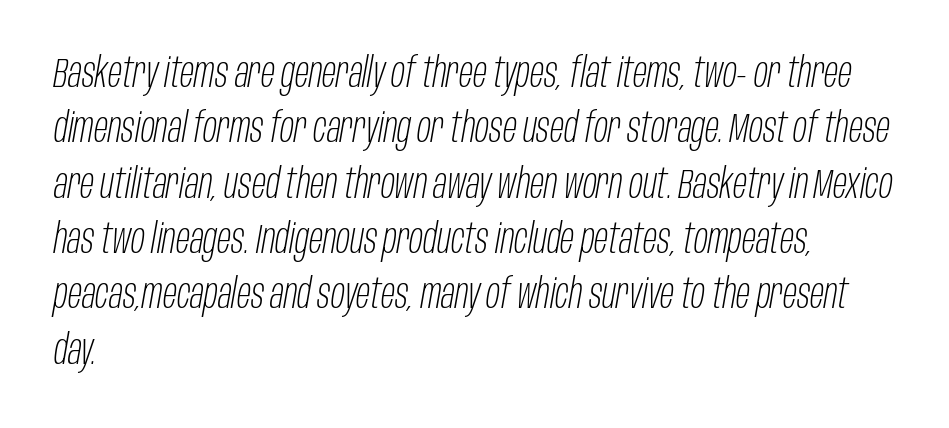
{"italic": "yes", "lean": "right", "slant_degrees": 10, "bold": "no", "weight": "light", "width": "condensed", "stroke_contrast": "low", "x_height": "large", "monospaced": "no", "underline": "no", "align": "left", "line_spacing": "normal", "line_spacing_ratio": 1.35, "letter_spacing": "normal", "letter_spacing_em": 0.0, "glyph_px": 41}
